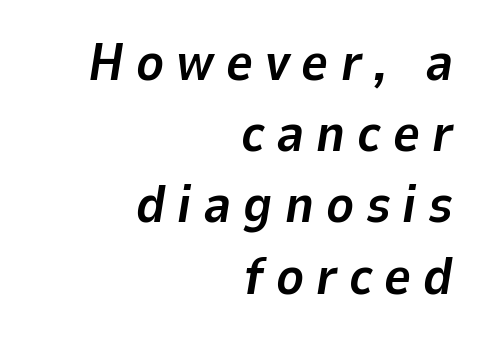
Note the varied advance widths — an 'i' is clearly narrower than an 'm'. Honestly, the row spacing looks completely unremarkable. Students, note that the glyphs here are deliberately spaced far apart. Underlining? Definitely not there. Short and long lines alike share a common ending point at right. Typographic density is high because the face is bold.
